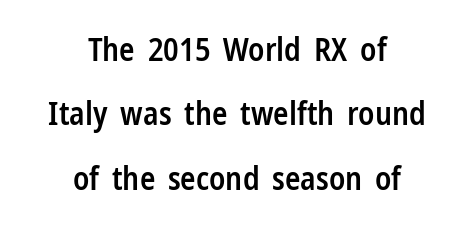
The image shows 32 px semibold, condensed sans-serif type, upright; set centered, loose line spacing (2.01x), normal letter spacing, not underlined; low stroke contrast and a medium x-height.
